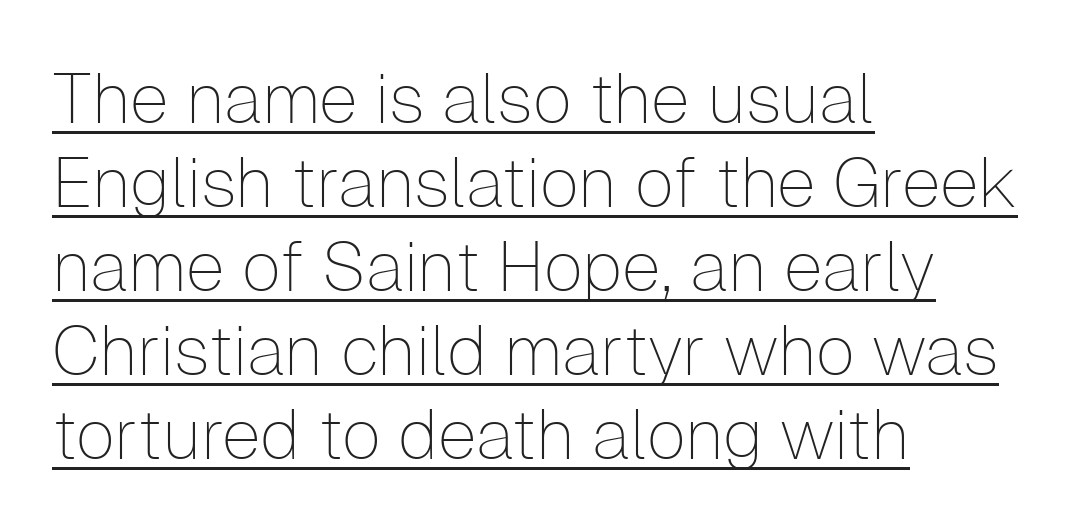
{"serif": "no", "italic": "no", "bold": "no", "weight": "thin", "width": "normal", "stroke_contrast": "low", "x_height": "medium", "monospaced": "no", "underline": "yes", "align": "left", "line_spacing_ratio": 1.2, "letter_spacing": "normal", "letter_spacing_em": 0.0, "glyph_px": 70}
